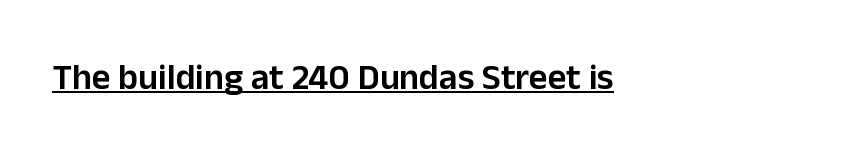
A classic flush-left, rag-right setting is used for this passage. What kind of face is this? One without serifs — a sans. This is underlined copy, the kind a proofreader might mark for attention. A somewhat darkened texture: the type is semibold rather than bold.
